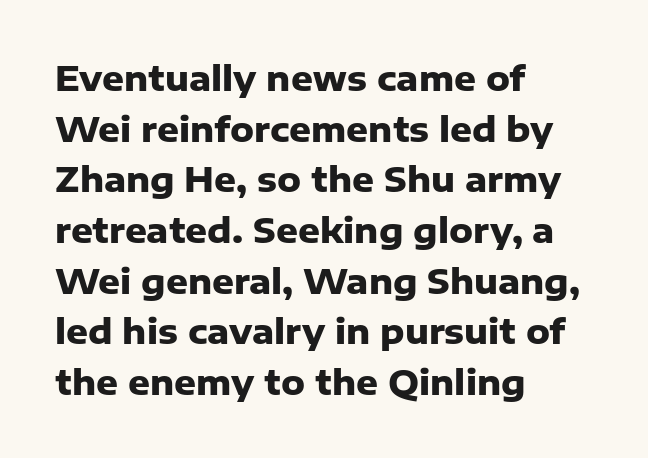
Here the designer chose a conventional face with non-uniform glyph widths. The type is set solid horizontally, with unmodified tracking. The area under the type is left untouched. Every row of glyphs begins at an identical x-position on the left. Students, observe: this is what conventionally led text looks like. Set as a true bold cut, around the 700 mark.
